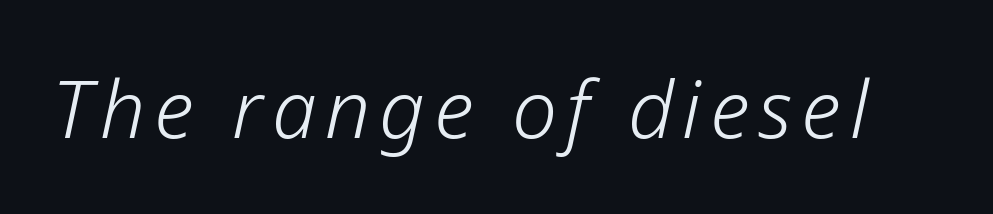
Q: Is the text bold? A: No.
Q: Is the text italic (slanted)? A: Yes, it leans right by about 12 degrees.
Q: Is the text underlined? A: No.
Q: Width (condensed, normal, or wide)? A: Normal.
Q: Stroke contrast? A: Low.
Q: x-height? A: Medium.
Q: Monospaced? A: No.
